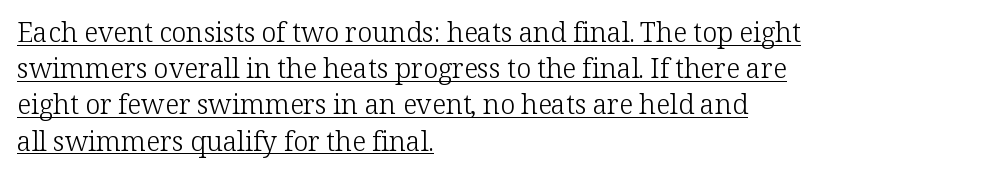
{"italic": "no", "bold": "no", "underline": "yes", "align": "left", "line_spacing": "normal", "line_spacing_ratio": 1.34, "letter_spacing": "normal", "letter_spacing_em": 0.0, "glyph_px": 27}
